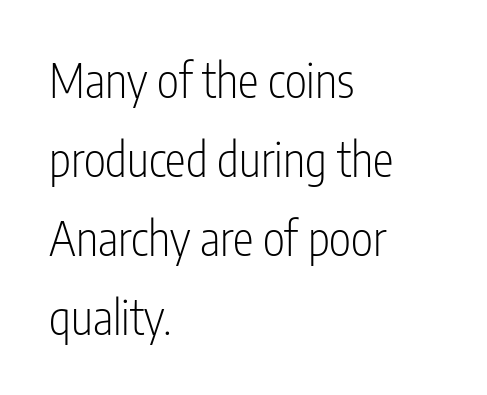
The image shows 47 px light, condensed sans-serif type, upright; set left-aligned, normal line spacing (1.68x), normal letter spacing, not underlined; low stroke contrast and a medium x-height.
